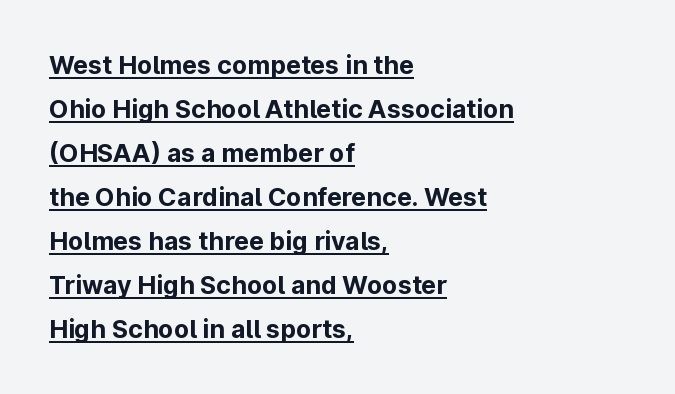
The rendering uses the underline text-decoration. The rag falls on the right side of this text block. Short note: letters normally spaced. Rendered with straight, roman letterforms. Typographic density is high because the face is bold.
